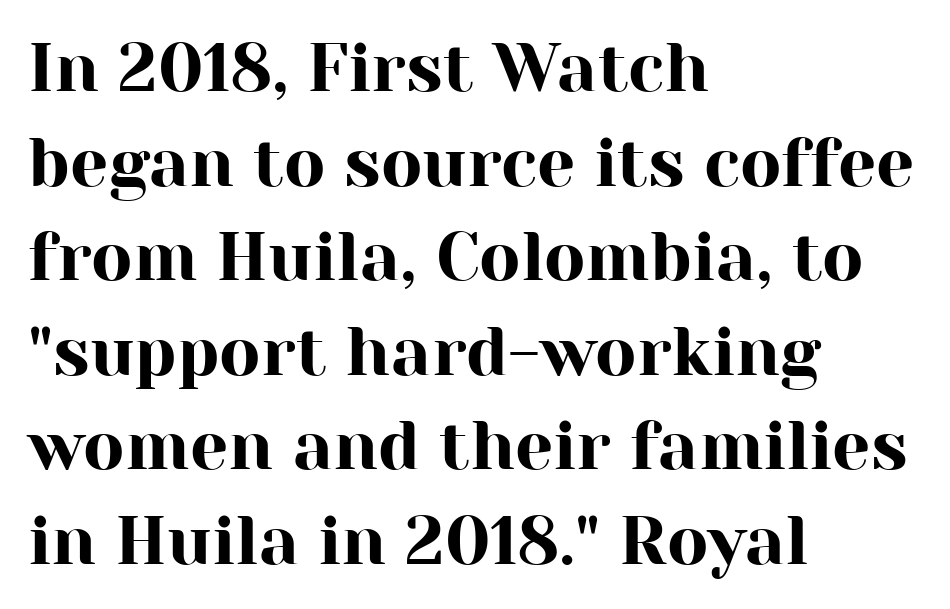
{"serif": "yes", "italic": "no", "width": "normal", "stroke_contrast": "high", "x_height": "medium", "monospaced": "no", "underline": "no", "align": "left", "line_spacing": "normal", "line_spacing_ratio": 1.39, "letter_spacing": "normal", "letter_spacing_em": 0.0, "glyph_px": 68}
